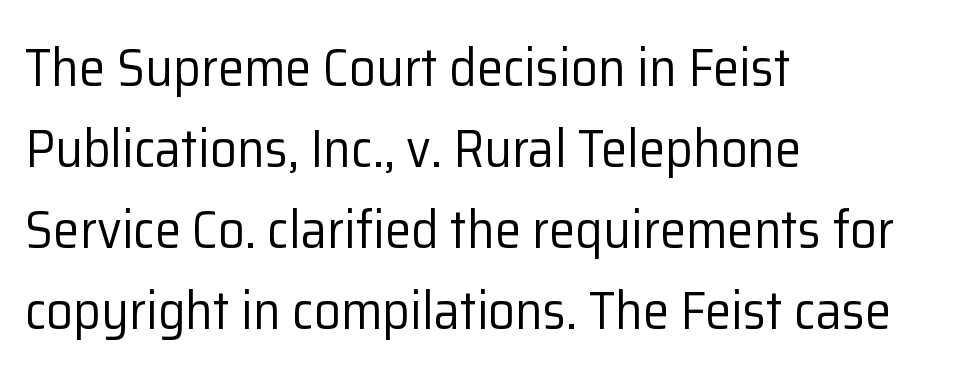
{"serif": "no", "italic": "no", "bold": "no", "weight": "regular", "width": "normal", "stroke_contrast": "low", "x_height": "medium", "monospaced": "no", "underline": "no", "align": "left", "line_spacing": "normal", "line_spacing_ratio": 1.53, "letter_spacing": "normal", "letter_spacing_em": 0.0, "glyph_px": 53}
